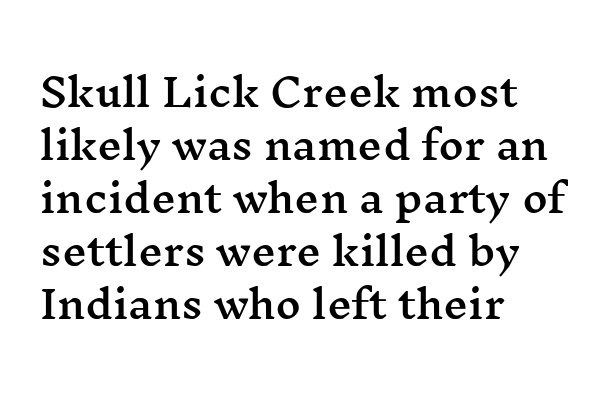
{"serif": "yes", "italic": "no", "width": "wide", "stroke_contrast": "medium", "x_height": "medium", "monospaced": "no", "underline": "no", "align": "left", "line_spacing": "normal", "line_spacing_ratio": 1.36, "letter_spacing": "normal", "letter_spacing_em": 0.0, "glyph_px": 39}
